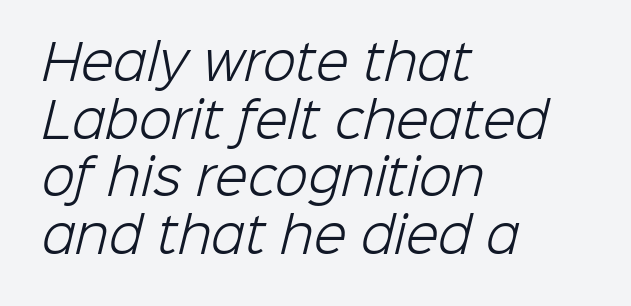
The baseline area is clear. Tracking value appears to be zero — textbook default spacing. Varying glyph widths throughout — classic text-font behaviour. The face looks like a standard text weight, possibly lighter.
